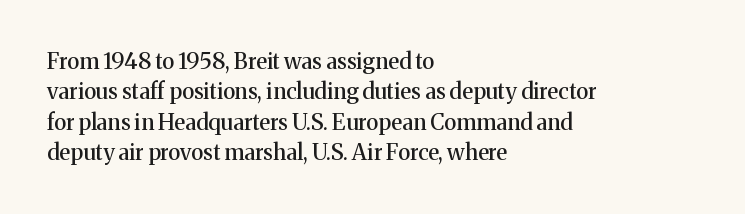
{"italic": "no", "underline": "no", "align": "left", "line_spacing": "normal", "line_spacing_ratio": 1.38, "letter_spacing": "normal", "letter_spacing_em": 0.0, "glyph_px": 22}
